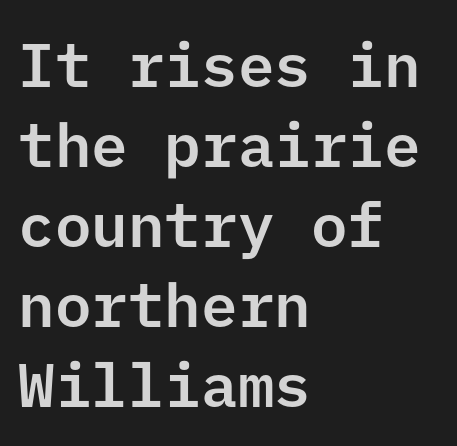
Q: Is the text italic (slanted)? A: No, it is upright.
Q: Is the typeface a serif or a sans-serif typeface? A: Sans-serif.
Q: Is the text underlined? A: No.
Q: How is the paragraph aligned? A: Left-aligned.
Q: Is the spacing between letters normal or unusually wide? A: Normal.
Q: Is the spacing between lines tight, normal or loose? A: Normal.
Q: Width (condensed, normal, or wide)? A: Normal.
Q: Stroke contrast? A: Low.
Q: x-height? A: Medium.
